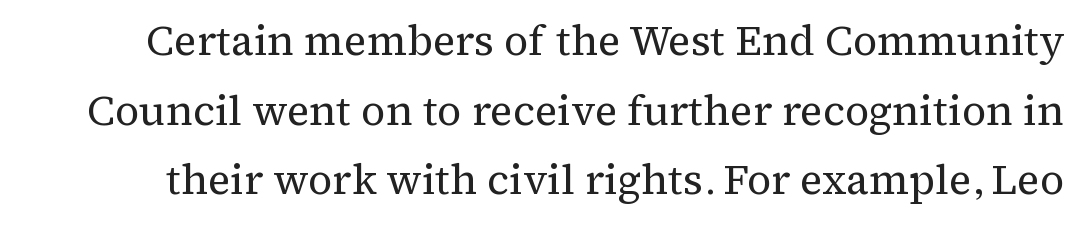
{"serif": "yes", "italic": "no", "bold": "no", "weight": "regular", "width": "normal", "stroke_contrast": "medium", "x_height": "medium", "monospaced": "no", "underline": "no", "line_spacing": "normal", "line_spacing_ratio": 1.66, "letter_spacing": "normal", "letter_spacing_em": 0.0, "glyph_px": 42}
